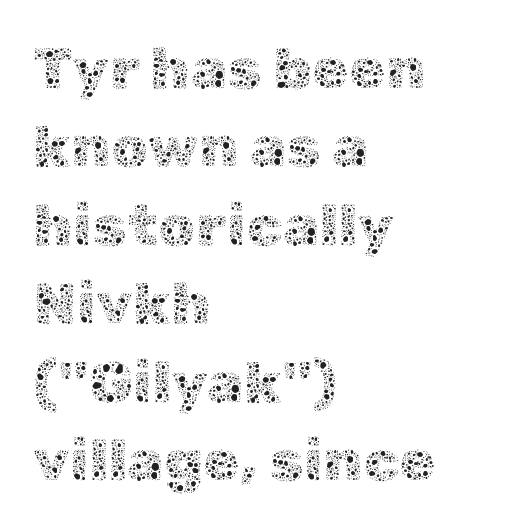
Nobody drew a line under any word here. The passage shown stacks its lines at a standard gap. Teacher's note: observe the even left margin — that is flush-left alignment. The face used here is proportionally spaced, like ordinary book or web type.
